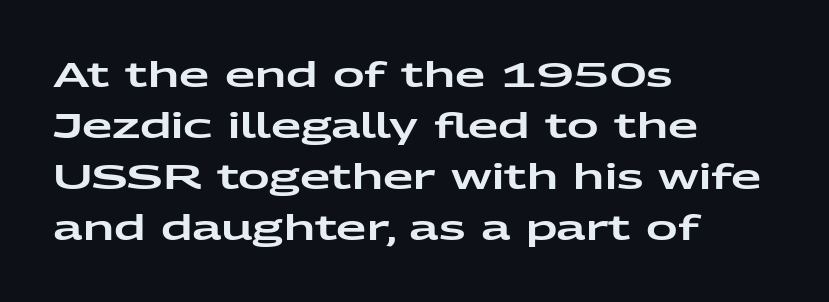
{"serif": "no", "italic": "no", "width": "wide", "stroke_contrast": "low", "x_height": "medium", "monospaced": "no", "underline": "no", "align": "left", "line_spacing": "normal", "line_spacing_ratio": 1.46, "letter_spacing": "normal", "letter_spacing_em": 0.0, "glyph_px": 35}
